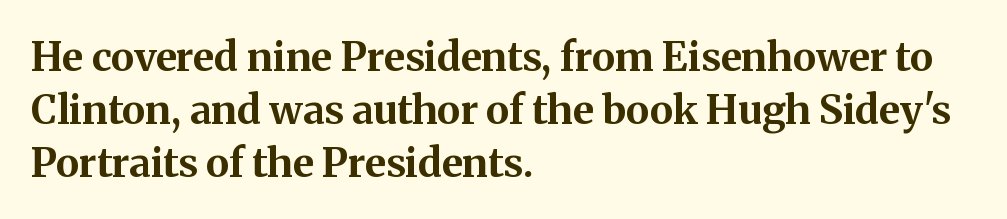
{"serif": "yes", "italic": "no", "bold": "yes", "weight": "bold", "width": "normal", "stroke_contrast": "medium", "x_height": "medium", "monospaced": "no", "underline": "no", "align": "left", "line_spacing": "normal", "line_spacing_ratio": 1.32, "letter_spacing": "normal", "letter_spacing_em": 0.0, "glyph_px": 40}
